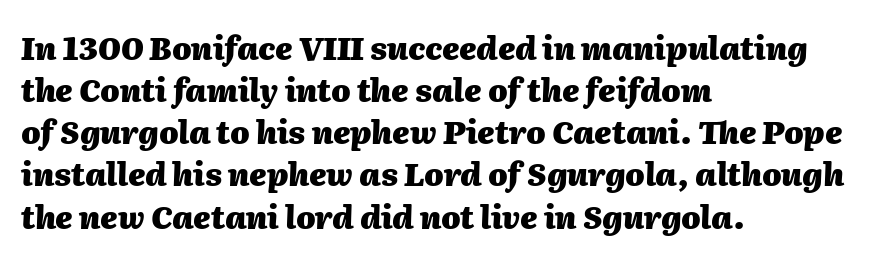
{"italic": "yes", "lean": "right", "slant_degrees": 2, "bold": "yes", "weight": "heavy", "width": "normal", "stroke_contrast": "medium", "x_height": "medium", "monospaced": "no", "underline": "no", "align": "left", "line_spacing": "normal", "line_spacing_ratio": 1.36, "letter_spacing": "normal", "letter_spacing_em": 0.0, "glyph_px": 31}
